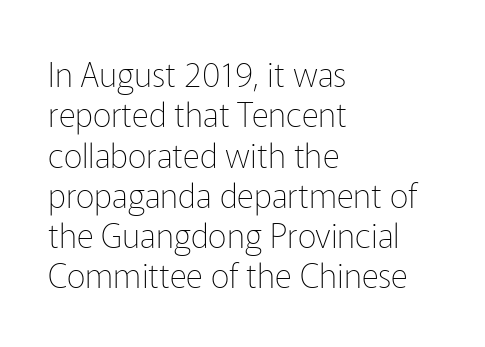
The passage shown is not underscored anywhere. The ragged edge is on the right, which tells us the setting is flush left. To sum up the face: it is a sans, with no serifs. Nothing unusual about the tracking: characters are spaced as the font intends.
